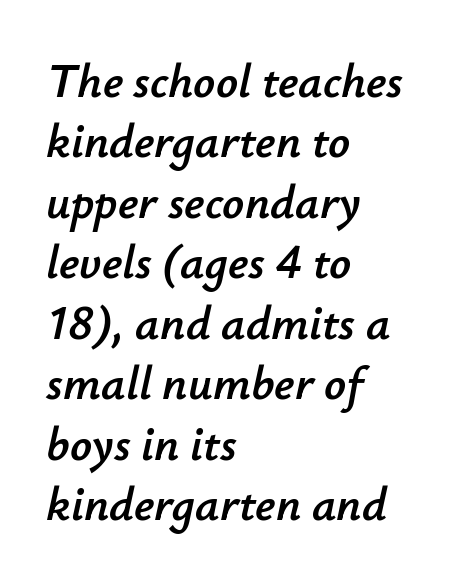
Honestly, the row spacing looks completely unremarkable. Honestly, the letter spacing is just normal — you wouldn't notice it. The specimen omits any rule beneath the text block's lines. This sample has the flowing, uneven cadence of proportional lettering. Casual observation: everything's shoved over to the left.
